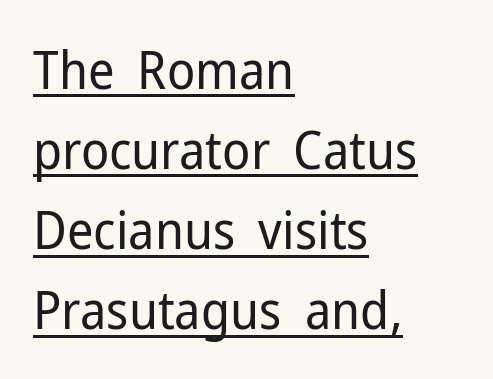
Nothing unusual about the tracking: characters are spaced as the font intends. Serif or sans? Sans — the stroke terminals are bare. Stroke thickness stays within the range of a standard reading face or lighter. Reading down the column, the eye jumps a familiar distance to each next line. Alignment: flush left.
